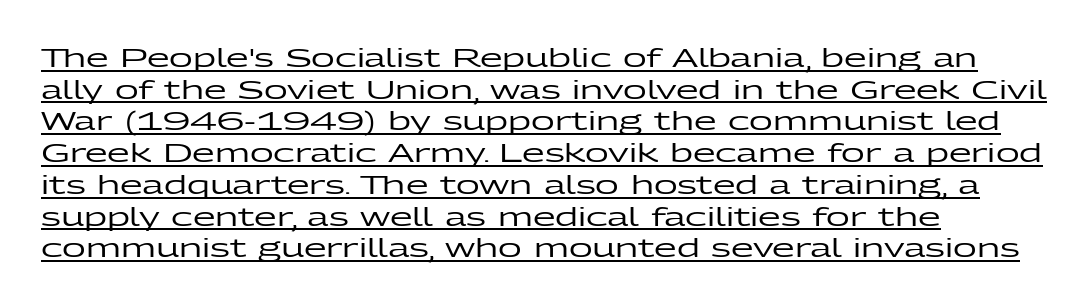
{"italic": "no", "underline": "yes", "align": "left", "line_spacing_ratio": 1.22, "letter_spacing": "normal", "letter_spacing_em": 0.0, "glyph_px": 26}
